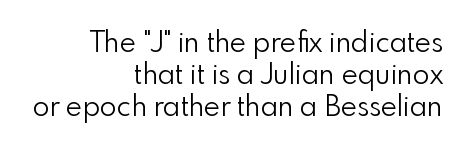
Students, observe: this is what under-led, compact text looks like. Short note: letters normally spaced. These lines are rendered in a variable-pitch font. Posture: straight, roman, zero tilt.
